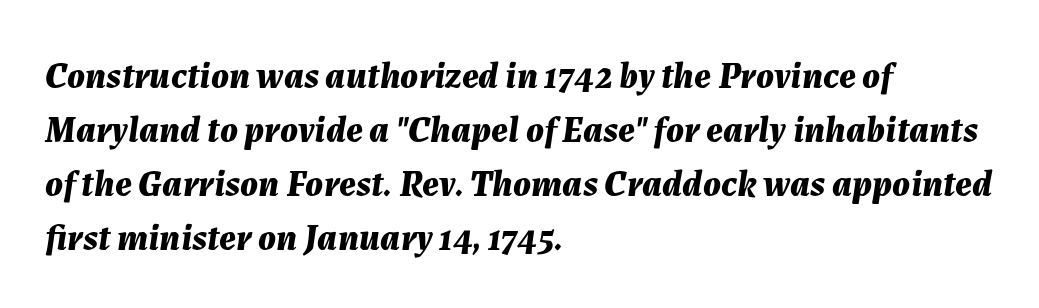
The tracking reads as untouched default to a designer's eye. Style check: oblique. Is this a fixed-width face? No — the glyphs have proportional, varying widths. Notice how descenders clear the ascenders below comfortably — that's standard leading. Clear beneath every line of the passage. Heft: maximum for text — a bold.
